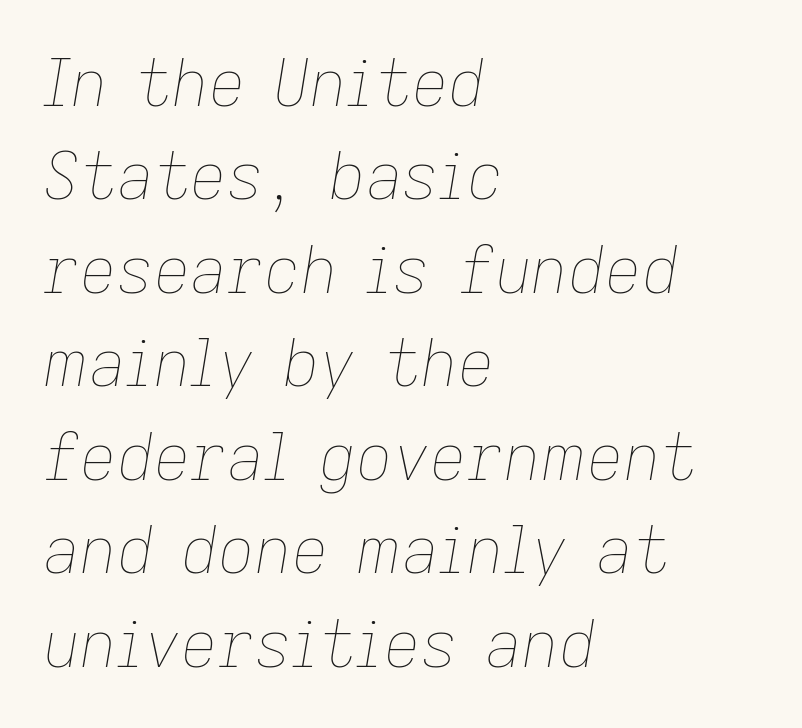
{"italic": "yes", "lean": "right", "slant_degrees": 9, "bold": "no", "weight": "thin", "width": "normal", "stroke_contrast": "low", "x_height": "medium", "monospaced": "no", "underline": "no", "align": "left", "line_spacing": "normal", "line_spacing_ratio": 1.46, "letter_spacing": "normal", "letter_spacing_em": 0.0, "glyph_px": 64}
